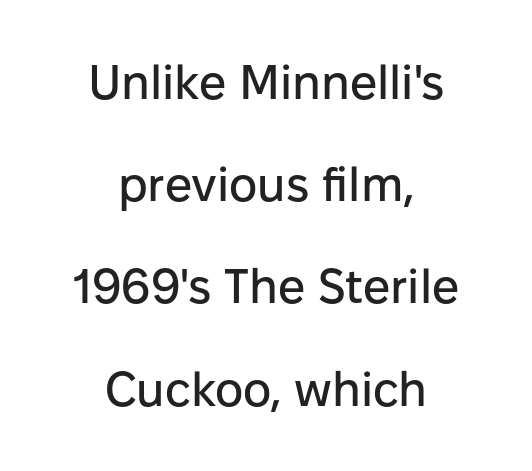
{"serif": "no", "italic": "no", "width": "normal", "stroke_contrast": "low", "x_height": "medium", "monospaced": "no", "underline": "no", "align": "center", "line_spacing": "loose", "line_spacing_ratio": 2.13, "letter_spacing": "normal", "letter_spacing_em": 0.0, "glyph_px": 48}
